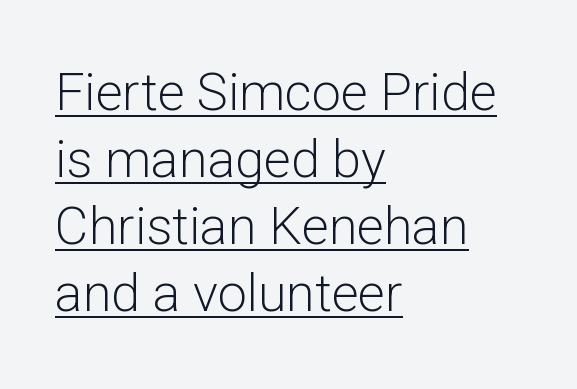
The weight would be labelled regular, book, light, or lighter still. In terms of posture, this sample is upright. This sample uses plain, unmodified letter spacing. Character widths vary here, with narrow letters taking less room than wide ones. Notice how a bar underscores the lettering throughout. Where is the straight margin? On the left.
